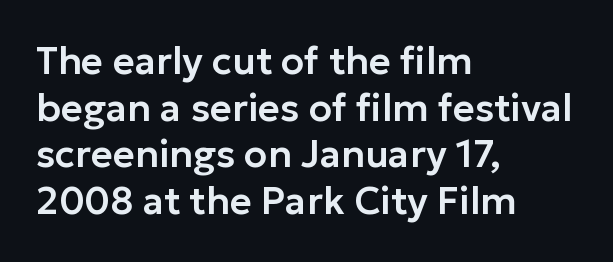
The image shows 38 px sans-serif type, upright; set left-aligned, line spacing 1.23x, normal letter spacing, not underlined; low stroke contrast and a medium x-height.
